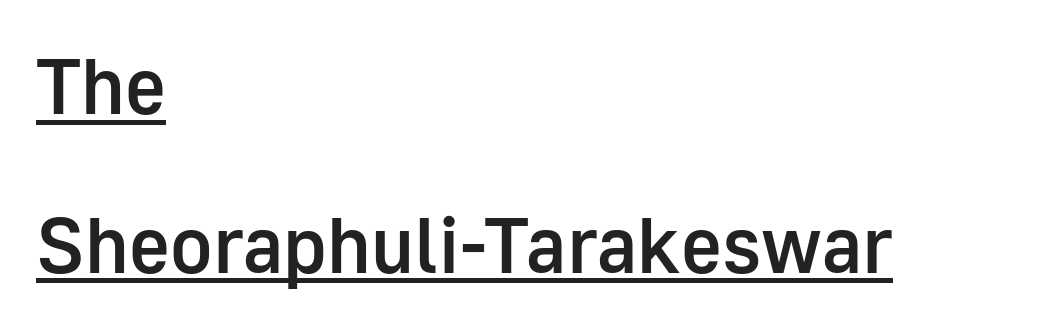
{"serif": "no", "italic": "no", "bold": "semi", "weight": "semibold", "width": "normal", "stroke_contrast": "low", "x_height": "medium", "monospaced": "no", "underline": "yes", "align": "left", "line_spacing": "loose", "line_spacing_ratio": 2.01, "letter_spacing": "normal", "letter_spacing_em": 0.0, "glyph_px": 79}
